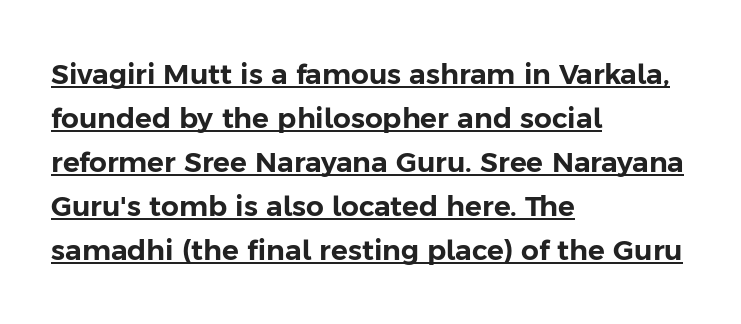
Q: Is the text italic (slanted)? A: No, it is upright.
Q: Is the typeface a serif or a sans-serif typeface? A: Sans-serif.
Q: Is the text underlined? A: Yes.
Q: How is the paragraph aligned? A: Left-aligned.
Q: Is the spacing between letters normal or unusually wide? A: Normal.
Q: Is the spacing between lines tight, normal or loose? A: Normal.
Q: Width (condensed, normal, or wide)? A: Normal.
Q: Stroke contrast? A: Low.
Q: x-height? A: Medium.
Q: Monospaced? A: No.
